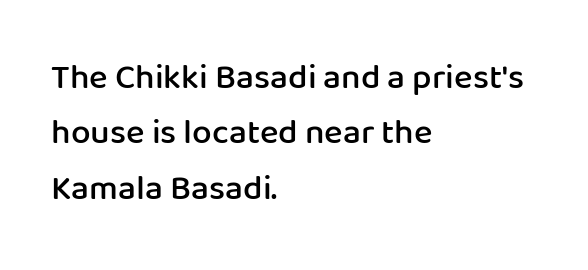
These lines are rendered in a variable-pitch font. This rendering uses left alignment, leaving the right contour irregular. Note: no serifs on the glyphs. How would I describe the line gaps? Plain and ordinary. Posture: upright roman.
